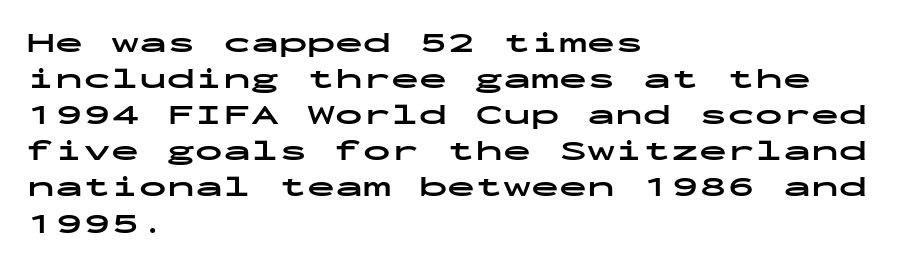
Casual observation: everything's shoved over to the left. Set as a true bold cut, around the 700 mark. Vertical strokes here are truly vertical. The rendering uses typewriter-style spacing with identical character cells. The zone under the glyphs is completely vacant. Default kerning and tracking; the words read as compact shapes.
